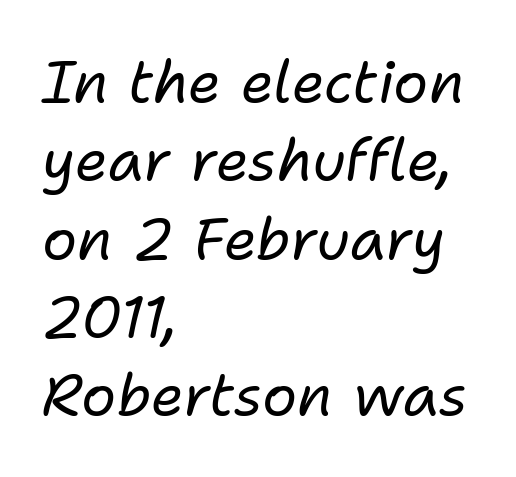
Which margin do the lines hug? The left one — the right edge is uneven. Rendered with sloped, italic letterforms. Think standard paragraph weight, or any step lighter than that. Caption: standard tracking, unaltered. Underline: absent. Does the leading feel generous? No, just average.
